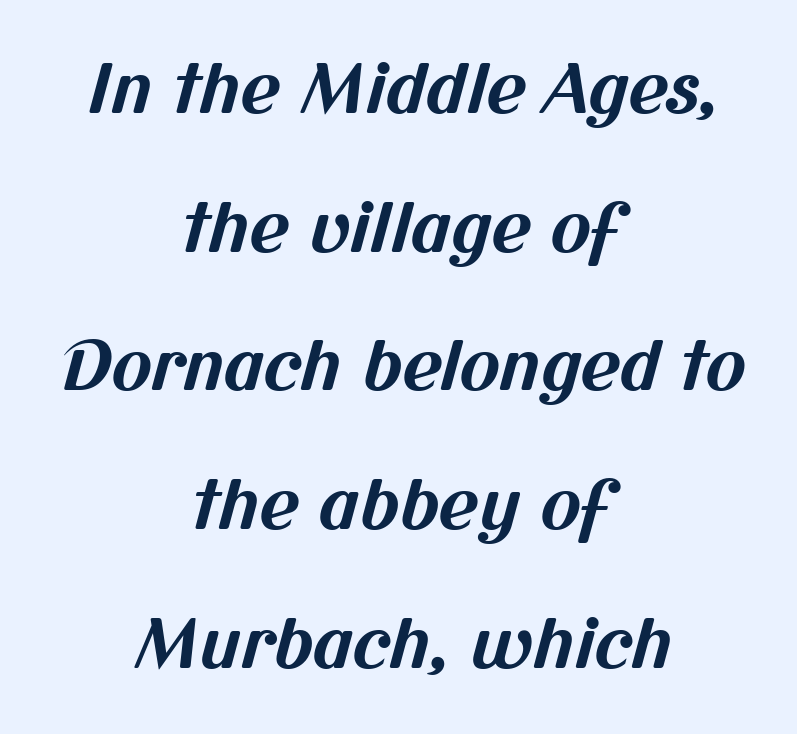
{"serif": "no", "bold": "yes", "weight": "bold", "width": "normal", "stroke_contrast": "medium", "x_height": "medium", "monospaced": "no", "underline": "no", "align": "center", "line_spacing": "loose", "line_spacing_ratio": 2.04, "letter_spacing": "normal", "letter_spacing_em": 0.0, "glyph_px": 68}
